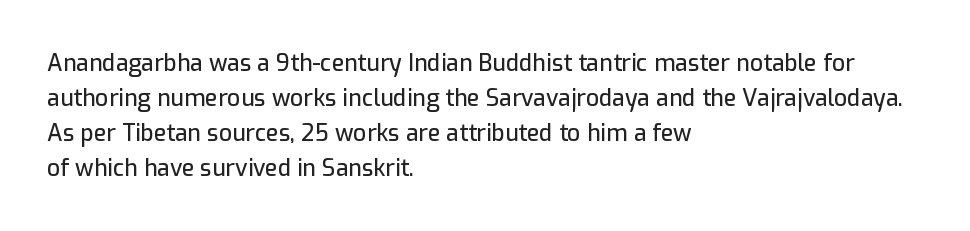
{"italic": "no", "underline": "no", "align": "left", "line_spacing": "normal", "line_spacing_ratio": 1.52, "letter_spacing": "normal", "letter_spacing_em": 0.0, "glyph_px": 23}
